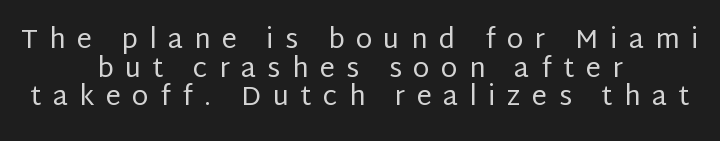
The image shows 27 px text type, upright; set centered, tight line spacing (1.06x), unusually wide letter spacing (+0.42 em), not underlined.
